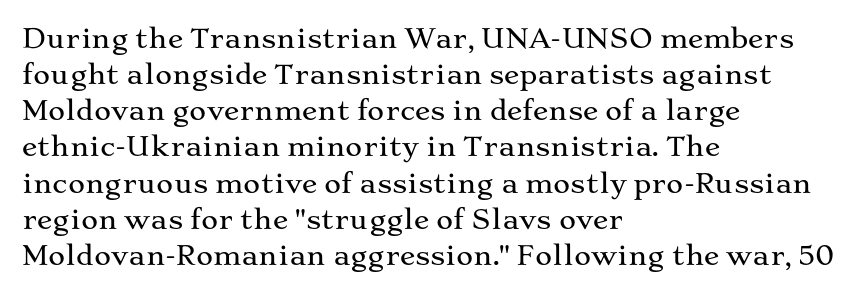
Q: Is the text italic (slanted)? A: No, it is upright.
Q: Is the text underlined? A: No.
Q: How is the paragraph aligned? A: Left-aligned.
Q: Is the spacing between letters normal or unusually wide? A: Normal.
Q: Is the spacing between lines tight, normal or loose? A: Normal.
